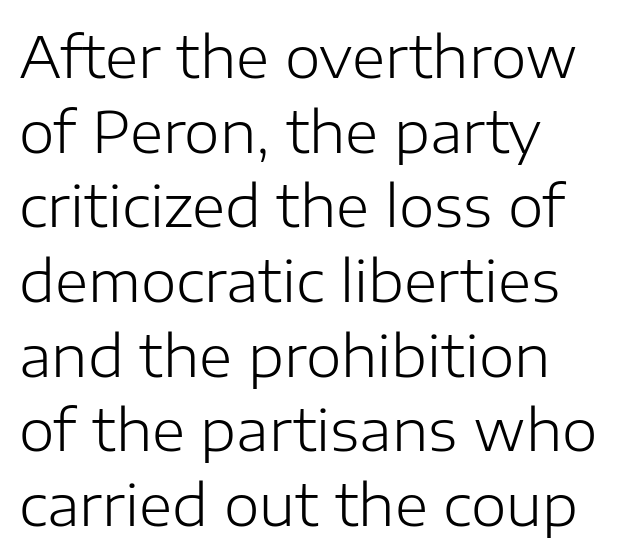
The image shows 57 px light sans-serif type, upright; set left-aligned, normal line spacing (1.31x), normal letter spacing, not underlined; low stroke contrast and a medium x-height.
